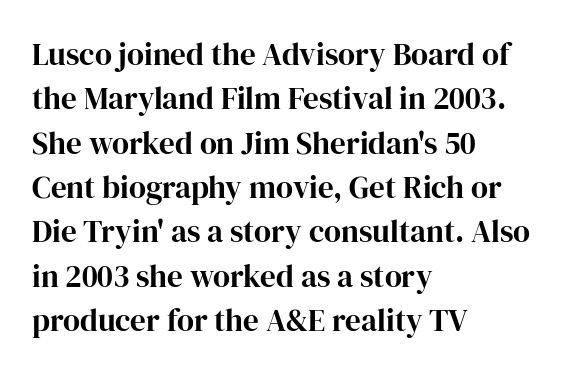
Q: Is the text bold? A: Yes.
Q: Is the text italic (slanted)? A: No, it is upright.
Q: Is the typeface a serif or a sans-serif typeface? A: Serif.
Q: Is the text underlined? A: No.
Q: How is the paragraph aligned? A: Left-aligned.
Q: Is the spacing between letters normal or unusually wide? A: Normal.
Q: Is the spacing between lines tight, normal or loose? A: Normal.
Q: Width (condensed, normal, or wide)? A: Normal.
Q: Stroke contrast? A: High.
Q: x-height? A: Medium.
Q: Monospaced? A: No.
